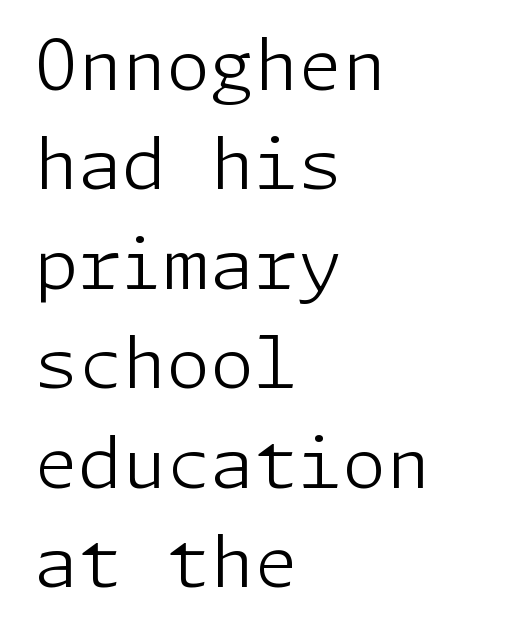
The image shows 71 px light sans-serif type, upright; set left-aligned, normal line spacing (1.4x), normal letter spacing, not underlined; low stroke contrast and a medium x-height.
